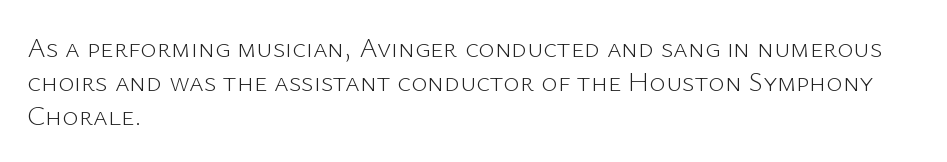
{"serif": "no", "italic": "no", "bold": "no", "weight": "light", "width": "normal", "stroke_contrast": "low", "x_height": "medium", "monospaced": "no", "underline": "no", "align": "left", "line_spacing_ratio": 1.22, "letter_spacing": "normal", "letter_spacing_em": 0.0, "glyph_px": 28}
